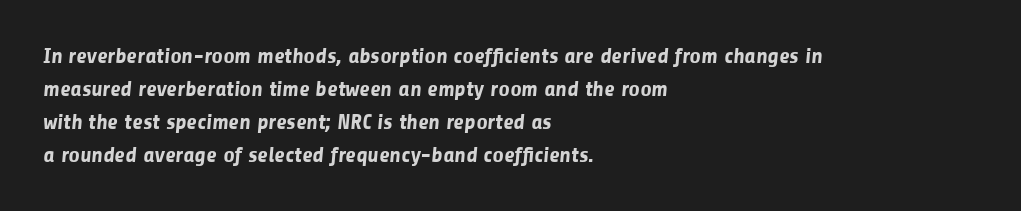
The image shows 22 px bold type; set left-aligned, normal line spacing (1.5x), normal letter spacing, not underlined.
